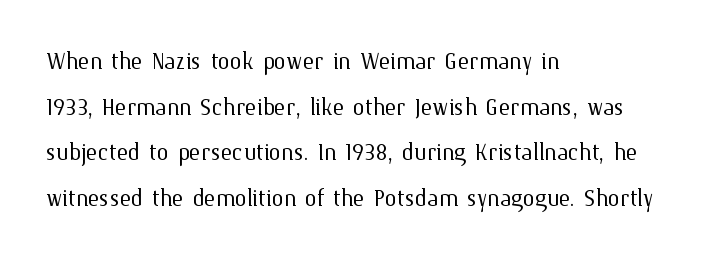
Q: Is the text bold? A: No.
Q: Is the text italic (slanted)? A: No, it is upright.
Q: Is the text underlined? A: No.
Q: How is the paragraph aligned? A: Left-aligned.
Q: Is the spacing between letters normal or unusually wide? A: Normal.
Q: Is the spacing between lines tight, normal or loose? A: Normal.
Q: Width (condensed, normal, or wide)? A: Normal.
Q: Stroke contrast? A: Medium.
Q: x-height? A: Medium.
Q: Monospaced? A: No.
